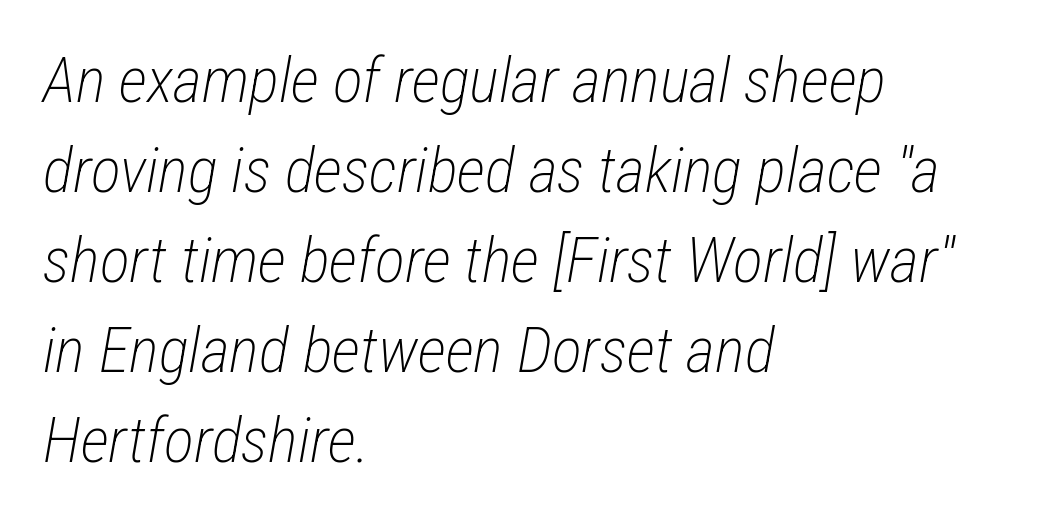
The gaps between neighbouring characters are ordinary and unremarkable. The vertical gap from one line to the next is medium. The gap between lines stays unmarked. Leftover space on each line is placed entirely after the last word. Character widths vary here, with narrow letters taking less room than wide ones.
